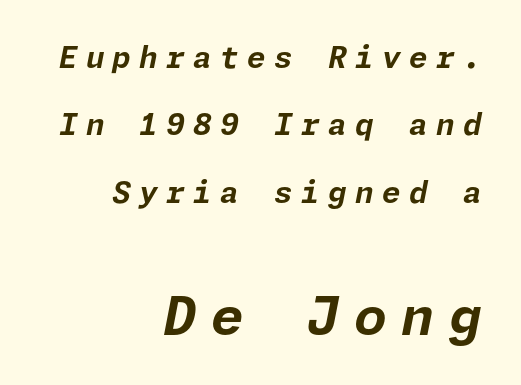
{"italic": "yes", "lean": "right", "slant_degrees": 11, "bold": "yes", "weight": "bold", "width": "normal", "stroke_contrast": "low", "x_height": "medium", "underline": "no", "align": "right", "line_spacing": "loose", "line_spacing_ratio": 2.25, "letter_spacing": "wide", "letter_spacing_em": 0.28, "larger_block": "second", "size_ratio": 1.77, "glyph_px": 53}
